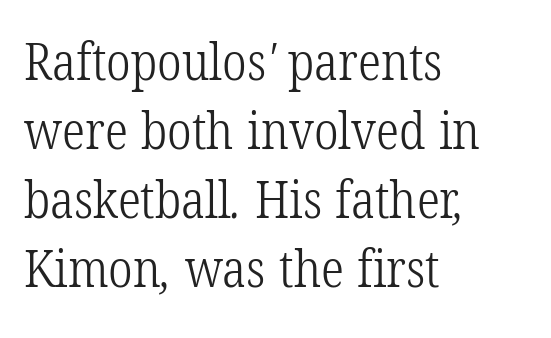
Any mark beneath the type? The region is blank. The horizontal fit of the characters is conventional and even. The setting favours the left margin, as ordinary paragraphs usually do. Letters have the restrained weight of plain body copy at most.
